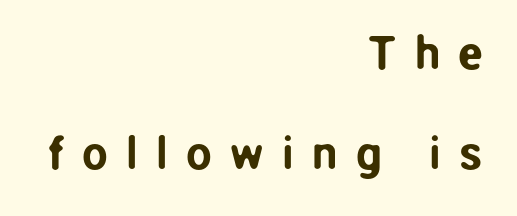
Summary of vertical rhythm: relaxed, with wide interline spacing. Does the copy run flush right? Yes — the right margin is perfectly even. This rendering employs a face without finishing strokes, i.e., a sans-serif. The space directly below the letters is spotless. Designer's note — italics off, roman on.
